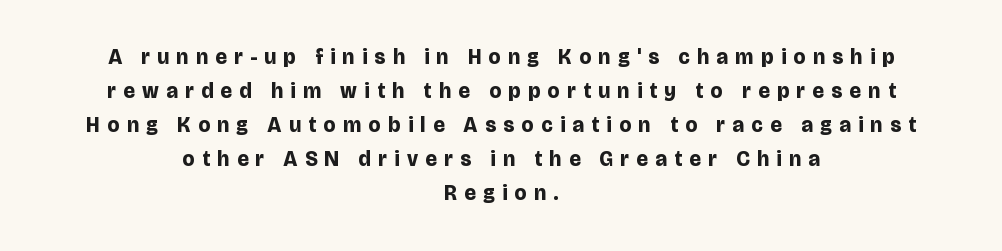
Caption: multi-line text, centered on the measure. Caption: expanded tracking, letters set apart. These words are printed bold, with thick strokes throughout. A typesetter would call this leading conventional body-copy spacing. Upright lettering throughout.
